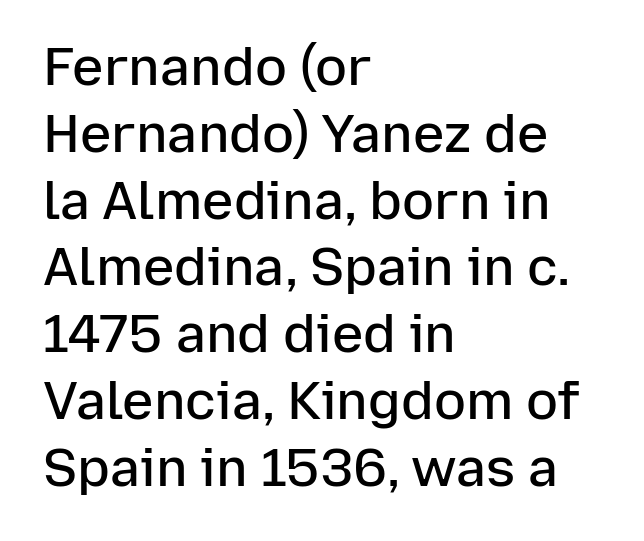
Between one letter and the next there's only the usual sliver of space. The font family rendered here belongs to the sans-serif group. When letters stand straight like this, we call the style roman or upright. Look at the stroke-to-counter ratio: somewhat heavy, a semibold. Check under the words: just untouched page. Think of a printed novel: that variable character pitch is what you see here.
